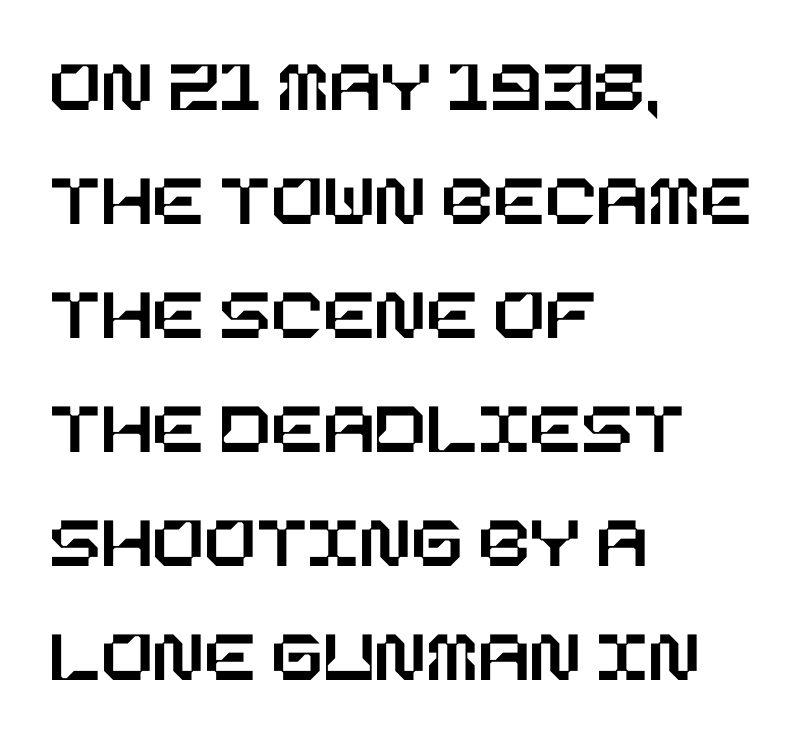
The type is set solid horizontally, with unmodified tracking. A student would call this left alignment; a typographer would say flush left, rag right. Baseline-to-baseline distance is the conventional proportion of letter height. Unmarked baselines from the first word to the last.
